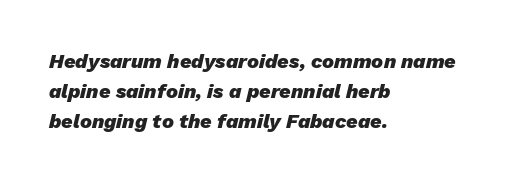
The image shows 20 px bold type, italic (leaning right); set left-aligned, normal line spacing (1.51x), normal letter spacing, not underlined.
